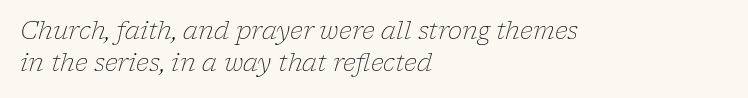
{"italic": "yes", "lean": "right", "slant_degrees": 17, "bold": "no", "underline": "no", "align": "left", "line_spacing": "normal", "line_spacing_ratio": 1.35, "letter_spacing": "normal", "letter_spacing_em": 0.0, "glyph_px": 24}
